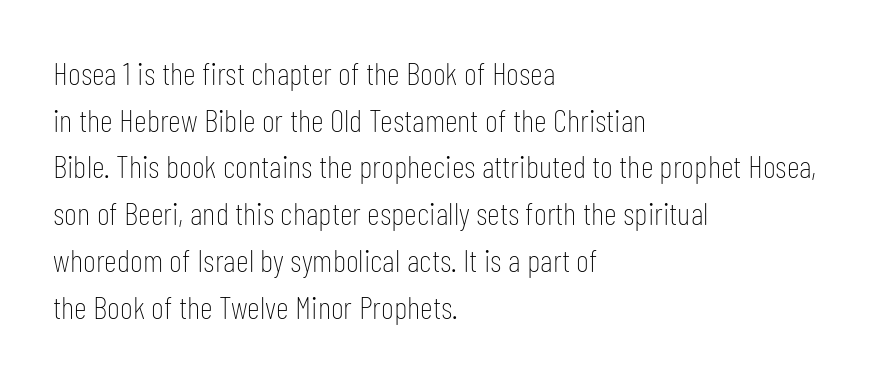
Q: Is the text bold? A: No.
Q: Is the text italic (slanted)? A: No, it is upright.
Q: Is the typeface a serif or a sans-serif typeface? A: Sans-serif.
Q: Is the text underlined? A: No.
Q: How is the paragraph aligned? A: Left-aligned.
Q: Is the spacing between letters normal or unusually wide? A: Normal.
Q: Is the spacing between lines tight, normal or loose? A: Normal.
Q: Width (condensed, normal, or wide)? A: Condensed.
Q: Stroke contrast? A: Low.
Q: x-height? A: Medium.
Q: Monospaced? A: No.
